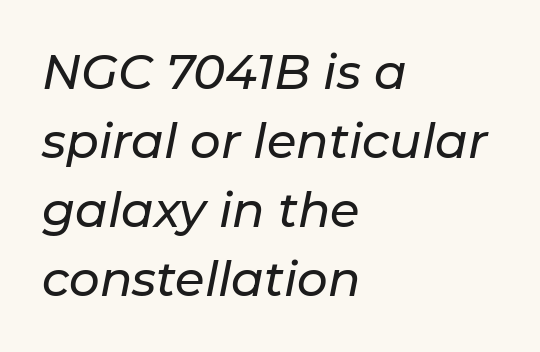
Q: Is the text italic (slanted)? A: Yes, it leans right by about 11 degrees.
Q: Is the text underlined? A: No.
Q: How is the paragraph aligned? A: Left-aligned.
Q: Is the spacing between letters normal or unusually wide? A: Normal.
Q: Is the spacing between lines tight, normal or loose? A: Normal.
Q: Width (condensed, normal, or wide)? A: Normal.
Q: Stroke contrast? A: Low.
Q: x-height? A: Medium.
Q: Monospaced? A: No.
